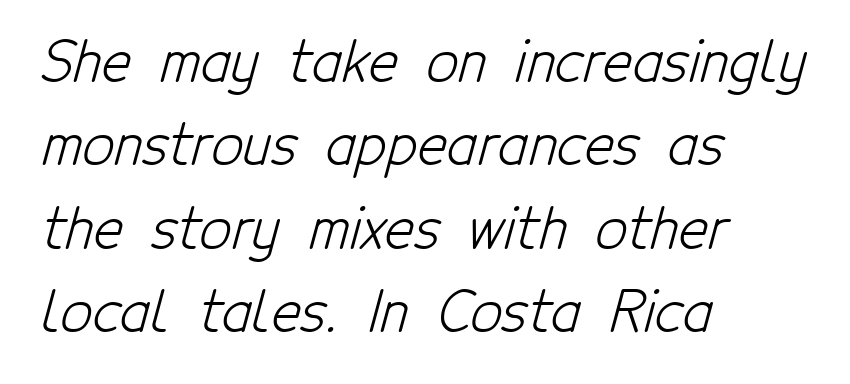
{"serif": "no", "bold": "no", "weight": "light", "width": "condensed", "stroke_contrast": "low", "x_height": "medium", "monospaced": "no", "underline": "no", "align": "left", "line_spacing": "normal", "line_spacing_ratio": 1.49, "letter_spacing": "normal", "letter_spacing_em": 0.0, "glyph_px": 56}
